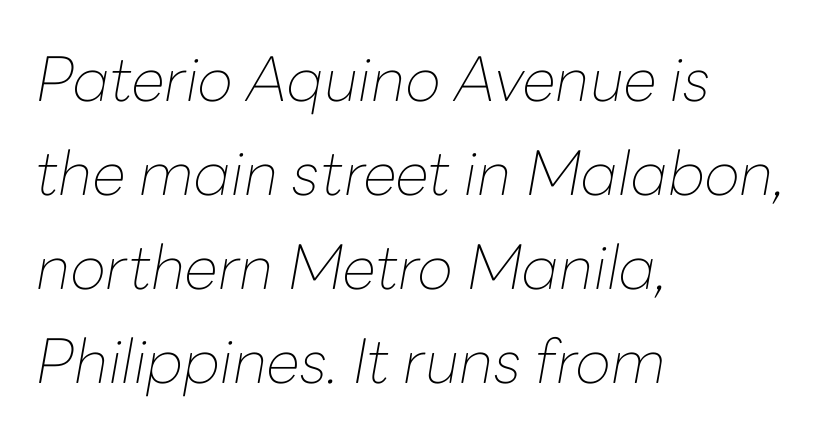
Q: Is the text bold? A: No.
Q: Is the text italic (slanted)? A: Yes, it leans right by about 10 degrees.
Q: Is the text underlined? A: No.
Q: How is the paragraph aligned? A: Left-aligned.
Q: Is the spacing between letters normal or unusually wide? A: Normal.
Q: Is the spacing between lines tight, normal or loose? A: Normal.
Q: Width (condensed, normal, or wide)? A: Normal.
Q: Stroke contrast? A: Low.
Q: x-height? A: Medium.
Q: Monospaced? A: No.
